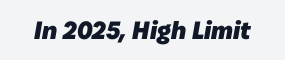
The image shows 25 px bold type; set normal letter spacing, not underlined.
